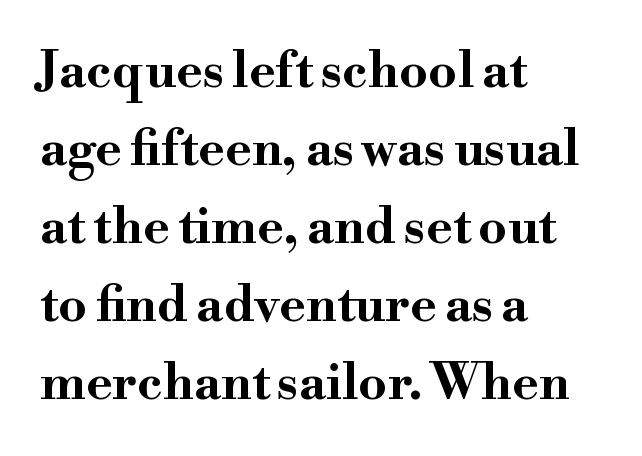
Q: Is the text bold? A: Yes.
Q: Is the text italic (slanted)? A: No, it is upright.
Q: Is the typeface a serif or a sans-serif typeface? A: Serif.
Q: Is the text underlined? A: No.
Q: How is the paragraph aligned? A: Left-aligned.
Q: Is the spacing between letters normal or unusually wide? A: Normal.
Q: Is the spacing between lines tight, normal or loose? A: Normal.
Q: Width (condensed, normal, or wide)? A: Wide.
Q: Stroke contrast? A: High.
Q: x-height? A: Small.
Q: Monospaced? A: No.
